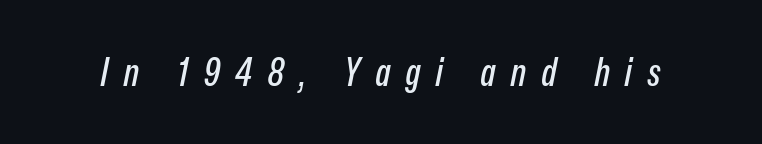
Glyph-to-glyph distance is far greater than everyday printed text. Italic? Definitely — the glyphs are oblique. Any mark beneath the type? The region is blank. The letters advance in unequal steps, a hallmark of proportional type.
